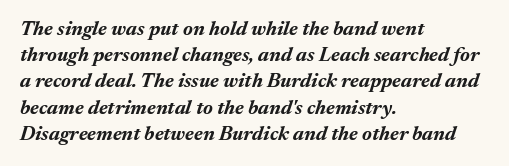
{"italic": "yes", "lean": "right", "slant_degrees": 17, "bold": "yes", "underline": "no", "align": "left", "line_spacing": "normal", "line_spacing_ratio": 1.31, "letter_spacing": "normal", "letter_spacing_em": 0.0, "glyph_px": 20}
